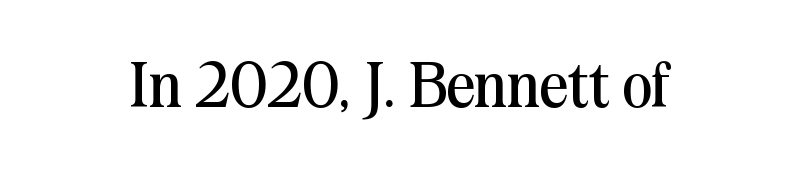
Q: Is the text bold? A: No.
Q: Is the text italic (slanted)? A: No, it is upright.
Q: Is the typeface a serif or a sans-serif typeface? A: Serif.
Q: Is the text underlined? A: No.
Q: Is the spacing between letters normal or unusually wide? A: Normal.
Q: Width (condensed, normal, or wide)? A: Normal.
Q: Stroke contrast? A: Medium.
Q: x-height? A: Medium.
Q: Monospaced? A: No.
